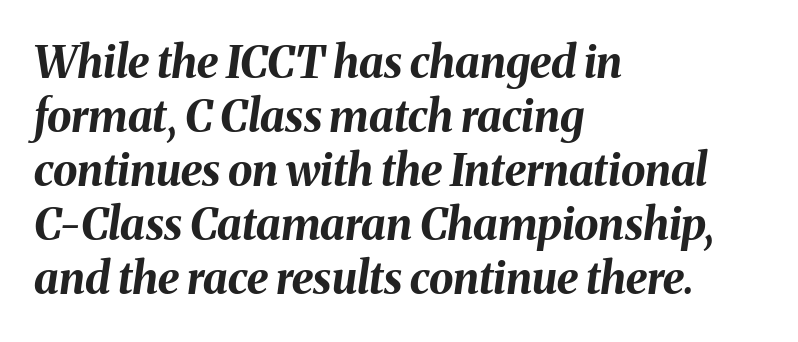
The image shows 44 px bold type, italic (leaning right); set left-aligned, line spacing 1.23x, normal letter spacing, not underlined; medium stroke contrast and a medium x-height.
